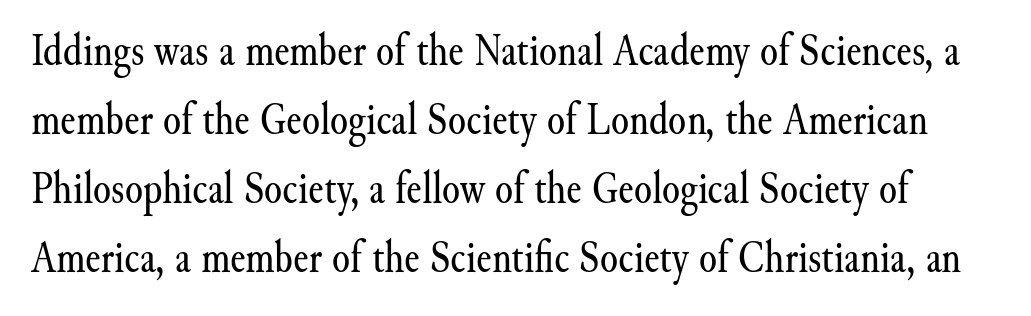
{"serif": "yes", "italic": "no", "bold": "no", "weight": "regular", "width": "normal", "stroke_contrast": "medium", "x_height": "small", "monospaced": "no", "underline": "no", "line_spacing": "normal", "line_spacing_ratio": 1.5, "letter_spacing": "normal", "letter_spacing_em": 0.0, "glyph_px": 46}
